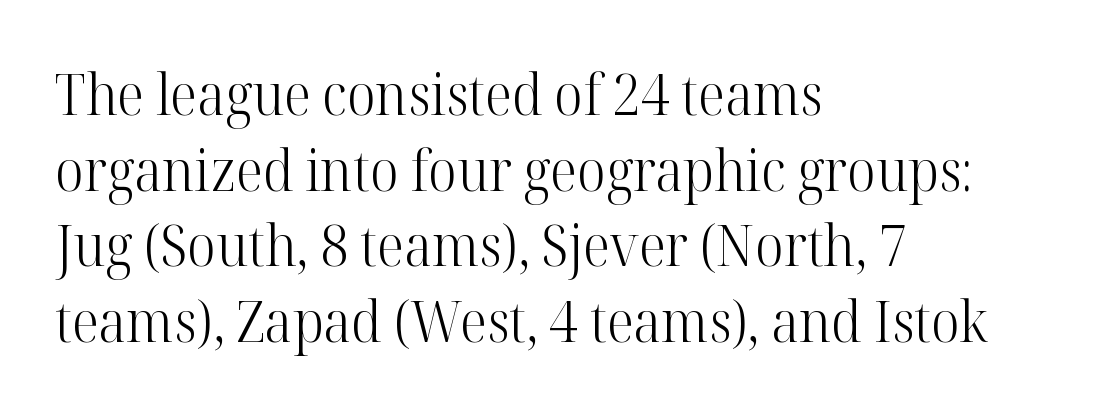
Q: Is the text bold? A: No.
Q: Is the text italic (slanted)? A: No, it is upright.
Q: Is the typeface a serif or a sans-serif typeface? A: Serif.
Q: Is the text underlined? A: No.
Q: How is the paragraph aligned? A: Left-aligned.
Q: Is the spacing between letters normal or unusually wide? A: Normal.
Q: Is the spacing between lines tight, normal or loose? A: Normal.
Q: Width (condensed, normal, or wide)? A: Normal.
Q: Stroke contrast? A: High.
Q: x-height? A: Medium.
Q: Monospaced? A: No.
